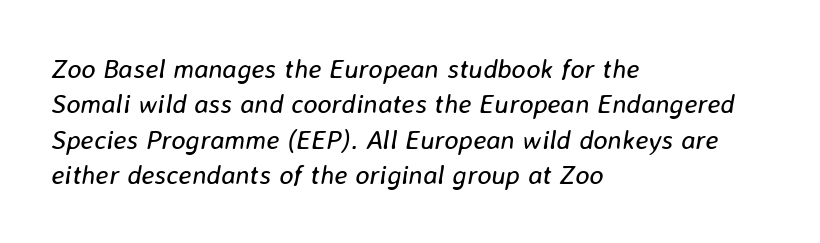
In terms of letterspacing, this is plain default setting. Stems here are at most as thick as an everyday book face. Visually the block forms a straight wall on the left and a jagged coastline on the right. Characters are canted at an angle relative to the baseline's perpendicular. Evenly set lines give the paragraph a standard silhouette.
